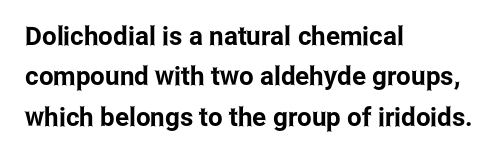
Q: Is the text italic (slanted)? A: No, it is upright.
Q: Is the text underlined? A: No.
Q: How is the paragraph aligned? A: Left-aligned.
Q: Is the spacing between letters normal or unusually wide? A: Normal.
Q: Is the spacing between lines tight, normal or loose? A: Normal.
